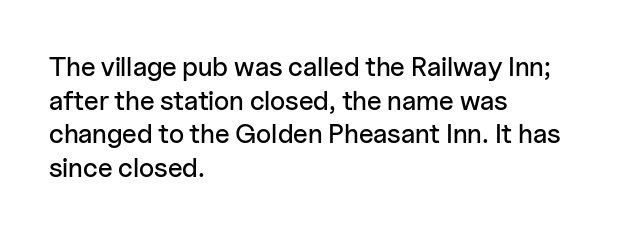
Q: Is the text italic (slanted)? A: No, it is upright.
Q: Is the text underlined? A: No.
Q: How is the paragraph aligned? A: Left-aligned.
Q: Is the spacing between letters normal or unusually wide? A: Normal.
Q: Is the spacing between lines tight, normal or loose? A: Normal.
